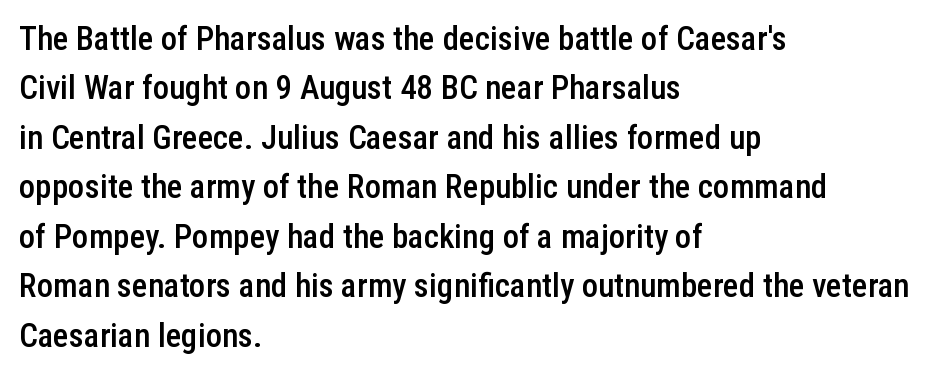
Q: Is the text bold? A: Semi-bold.
Q: Is the text italic (slanted)? A: No, it is upright.
Q: Is the typeface a serif or a sans-serif typeface? A: Sans-serif.
Q: Is the text underlined? A: No.
Q: How is the paragraph aligned? A: Left-aligned.
Q: Is the spacing between letters normal or unusually wide? A: Normal.
Q: Is the spacing between lines tight, normal or loose? A: Normal.
Q: Width (condensed, normal, or wide)? A: Condensed.
Q: Stroke contrast? A: Low.
Q: x-height? A: Medium.
Q: Monospaced? A: No.
